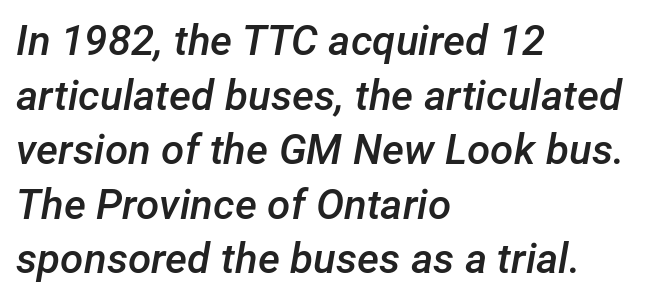
The image shows 42 px semibold type, italic (leaning right); set left-aligned, normal line spacing (1.3x), normal letter spacing, not underlined; low stroke contrast and a medium x-height.
